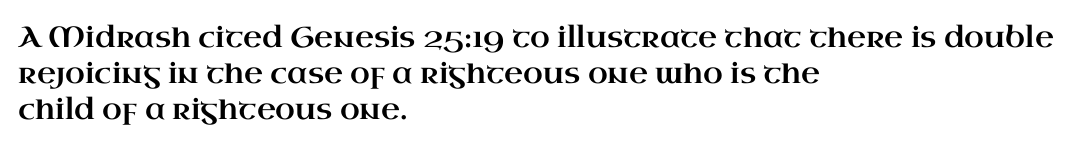
The image shows 29 px wide serif type, upright; set left-aligned, line spacing 1.24x, normal letter spacing, not underlined; high stroke contrast and a small x-height.
